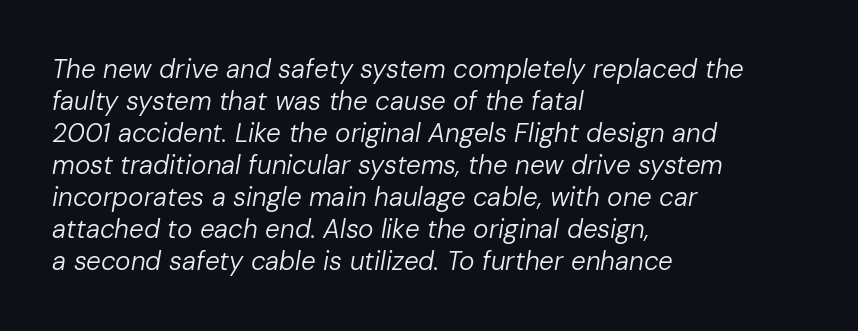
The image shows 26 px text type, italic (leaning right); set left-aligned, line spacing 1.23x, normal letter spacing, not underlined.
